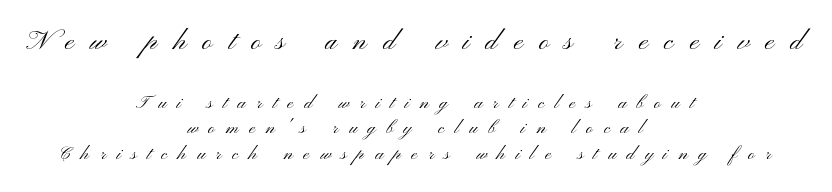
Q: Is the text bold? A: No.
Q: Is the text italic (slanted)? A: Yes.
Q: Is the typeface a serif or a sans-serif typeface? A: Sans-serif.
Q: Is the text underlined? A: No.
Q: How is the paragraph aligned? A: Centered.
Q: Is the spacing between letters normal or unusually wide? A: Unusually wide.
Q: Is the spacing between lines tight, normal or loose? A: Tight.
Q: Which block of text is set in a larger size, the first (top) or the second (bottom)? A: The first (top) one.
Q: Width (condensed, normal, or wide)? A: Wide.
Q: Stroke contrast? A: Medium.
Q: x-height? A: Small.
Q: Monospaced? A: No.
